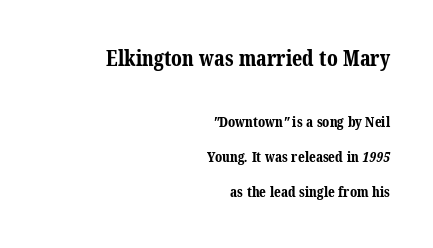
The first block has been scaled up relative to the second. Words appear dense and cohesive because spacing is normal. Does the weight exceed regular? Yes, all the way to bold. The passage shown stacks its lines with a broad gap. Clear beneath every line of the passage. Typeset ragged left — the right edge is the straight one.
